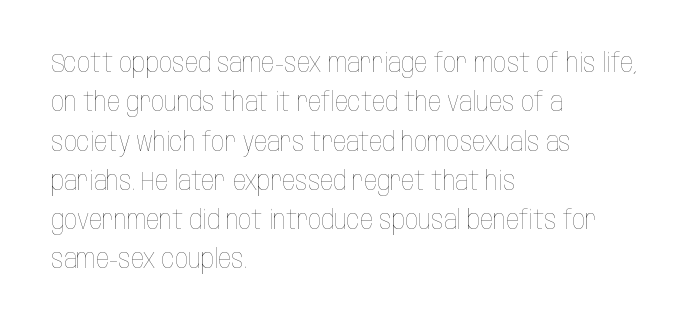
The image shows 26 px text type, upright; set left-aligned, normal line spacing (1.51x), normal letter spacing, not underlined.
